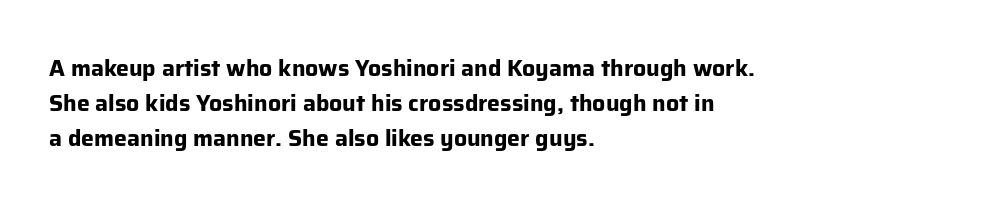
Q: Is the text bold? A: Yes.
Q: Is the text italic (slanted)? A: No, it is upright.
Q: Is the text underlined? A: No.
Q: How is the paragraph aligned? A: Left-aligned.
Q: Is the spacing between letters normal or unusually wide? A: Normal.
Q: Is the spacing between lines tight, normal or loose? A: Normal.
